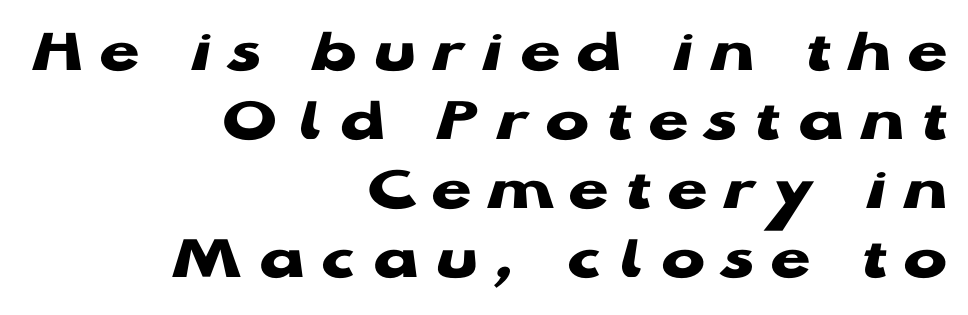
{"serif": "no", "italic": "no", "bold": "yes", "weight": "heavy", "width": "wide", "stroke_contrast": "low", "x_height": "medium", "monospaced": "no", "underline": "no", "align": "right", "line_spacing": "tight", "line_spacing_ratio": 1.06, "letter_spacing": "wide", "letter_spacing_em": 0.26, "glyph_px": 65}
